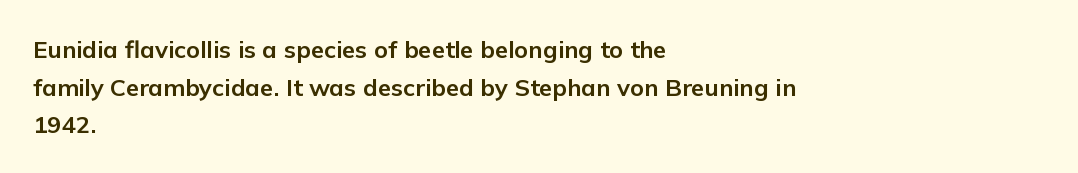
{"italic": "no", "bold": "yes", "underline": "no", "align": "left", "line_spacing": "normal", "line_spacing_ratio": 1.57, "letter_spacing": "normal", "letter_spacing_em": 0.0, "glyph_px": 24}
